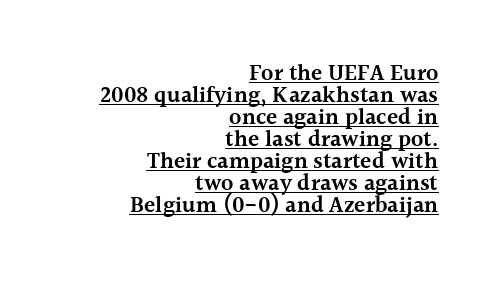
The image shows 23 px text type, upright; set right-aligned, tight line spacing (0.96x), normal letter spacing, underlined.
